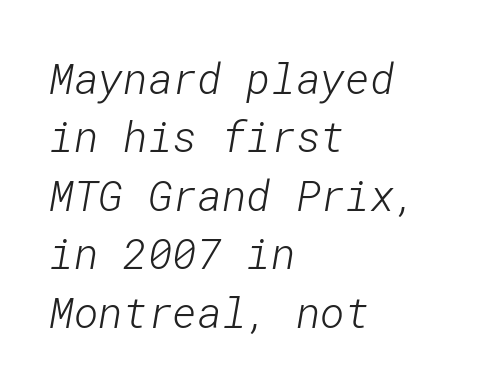
Q: Is the text bold? A: No.
Q: Is the typeface a serif or a sans-serif typeface? A: Sans-serif.
Q: Is the text underlined? A: No.
Q: How is the paragraph aligned? A: Left-aligned.
Q: Is the spacing between letters normal or unusually wide? A: Normal.
Q: Is the spacing between lines tight, normal or loose? A: Normal.
Q: Width (condensed, normal, or wide)? A: Normal.
Q: Stroke contrast? A: Low.
Q: x-height? A: Medium.
